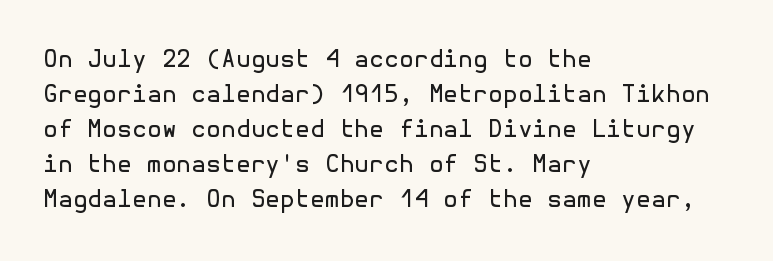
{"italic": "no", "bold": "no", "underline": "no", "align": "left", "line_spacing": "normal", "line_spacing_ratio": 1.46, "letter_spacing": "normal", "letter_spacing_em": 0.0, "glyph_px": 24}
